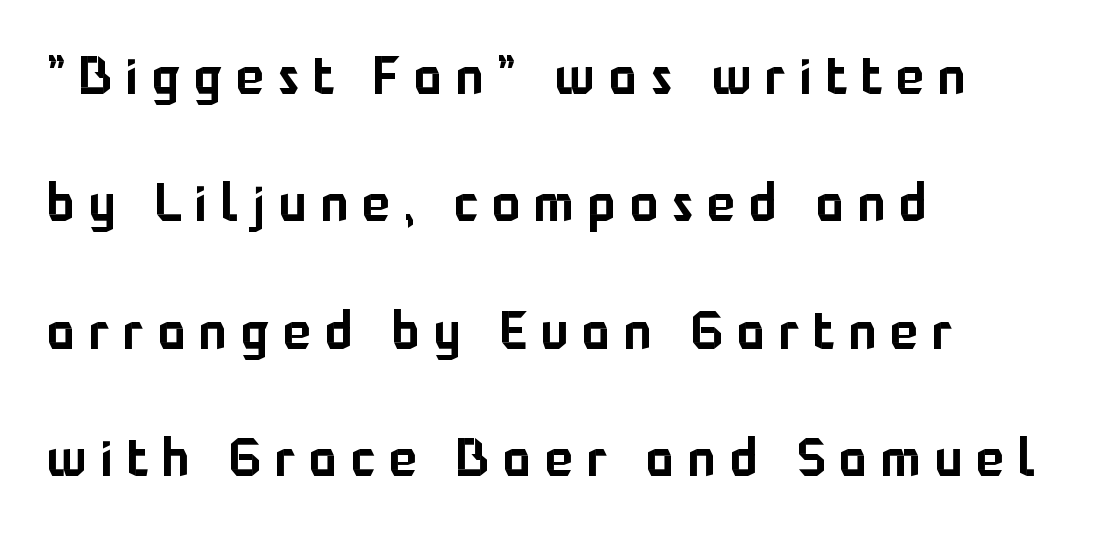
Q: Is the text italic (slanted)? A: No, it is upright.
Q: Is the typeface a serif or a sans-serif typeface? A: Sans-serif.
Q: Is the text underlined? A: No.
Q: How is the paragraph aligned? A: Left-aligned.
Q: Is the spacing between letters normal or unusually wide? A: Unusually wide.
Q: Is the spacing between lines tight, normal or loose? A: Loose.
Q: Width (condensed, normal, or wide)? A: Normal.
Q: Stroke contrast? A: Low.
Q: x-height? A: Medium.
Q: Monospaced? A: No.
